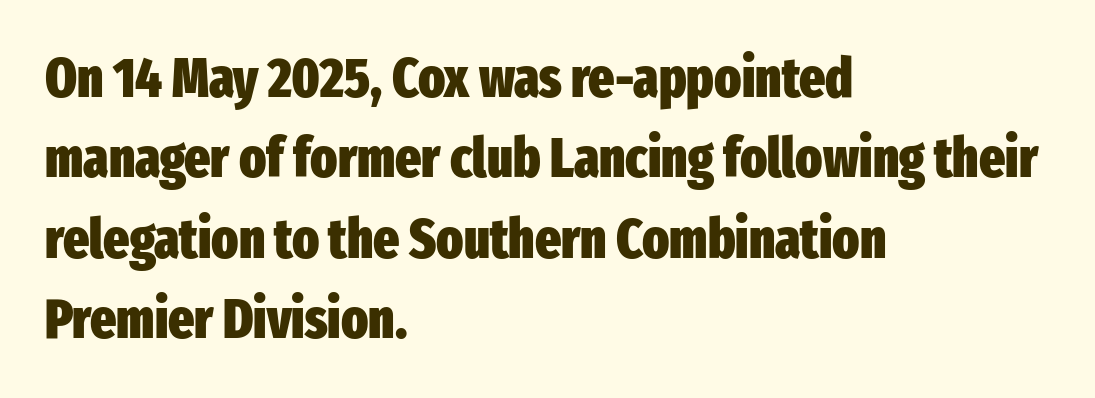
These lines are rendered in a variable-pitch font. One glance says typical: line gaps are just what's usual. Nope, not italic — everything's standing straight. Words appear dense and cohesive because spacing is normal. A typesetter would label this face a sans.
